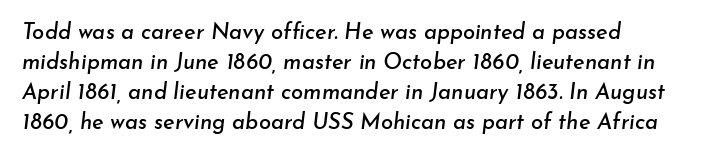
The image shows 22 px text type, italic (leaning right); set left-aligned, normal line spacing (1.37x), normal letter spacing, not underlined.
